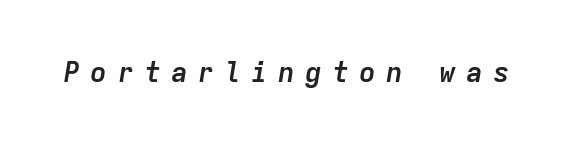
The image shows 28 px semibold type, italic (leaning right), monospaced; set unusually wide letter spacing (+0.36 em), not underlined; low stroke contrast and a medium x-height.
